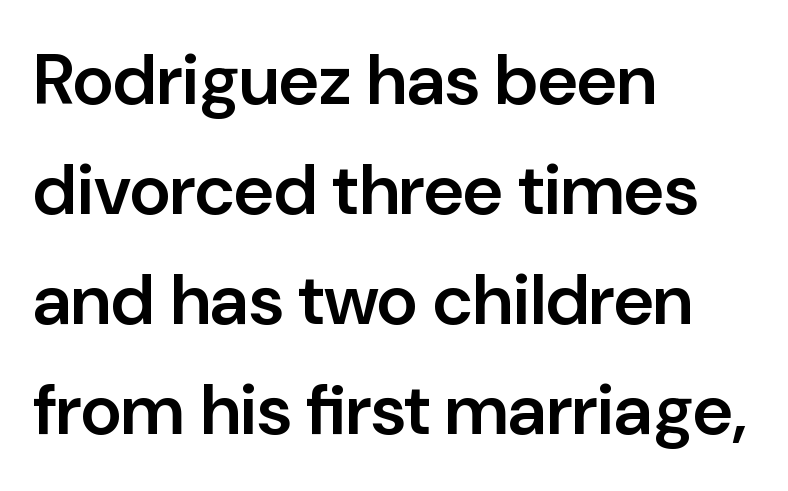
The image shows 71 px semibold sans-serif type, upright; set left-aligned, normal line spacing (1.55x), normal letter spacing, not underlined; low stroke contrast and a medium x-height.
